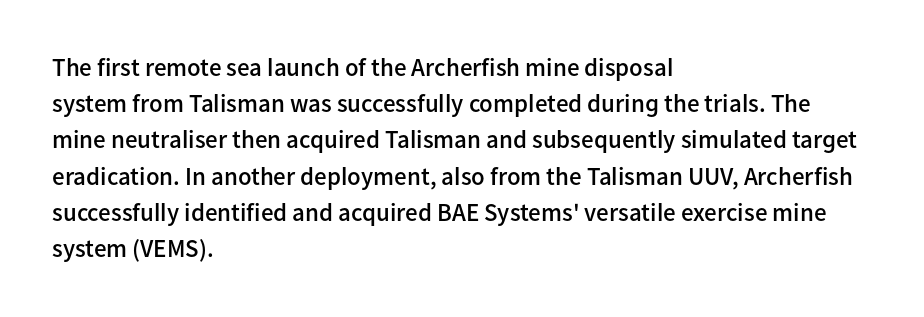
Caption: semibold face, moderately heavy strokes. Type without underlining. Quick note: interline space is typical. Vertical strokes here are truly vertical. Caption: multi-line text, flush left, ragged right.
